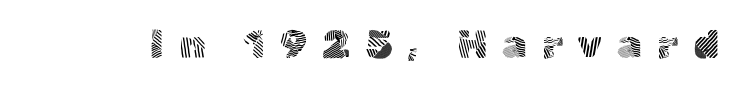
Q: Is the text bold? A: No.
Q: Is the text italic (slanted)? A: No, it is upright.
Q: Is the typeface a serif or a sans-serif typeface? A: Sans-serif.
Q: Is the text underlined? A: No.
Q: Is the spacing between letters normal or unusually wide? A: Unusually wide.
Q: Width (condensed, normal, or wide)? A: Normal.
Q: x-height? A: Medium.
Q: Monospaced? A: No.
